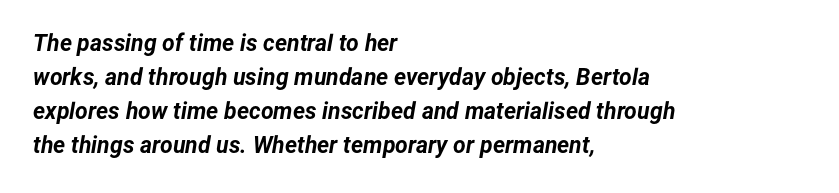
A full-strength bold gives these letters their thick strokes. The designer left line spacing at the default. Decoration check: the copy has no underline. The lines are quadded left. You can tell it's italic because the verticals aren't actually vertical.
